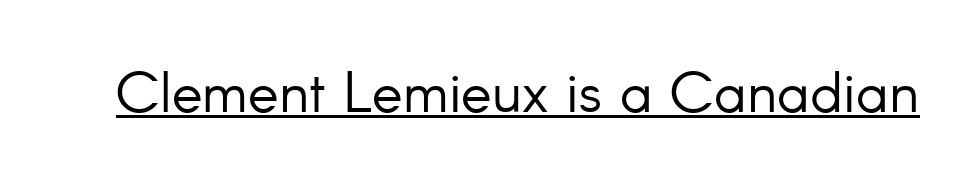
These lines are rendered in a variable-pitch font. Examine the stroke ends and you'll find no serifs. The lettering holds an erect, upright posture throughout. Weight: not bold — regular or lighter. The passage shown has conventional tracking throughout. You can see a thin bar hugging the bottom of the glyphs.
